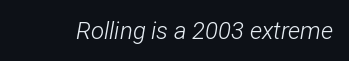
The image shows 24 px text type, italic (leaning right); set normal letter spacing, not underlined.
